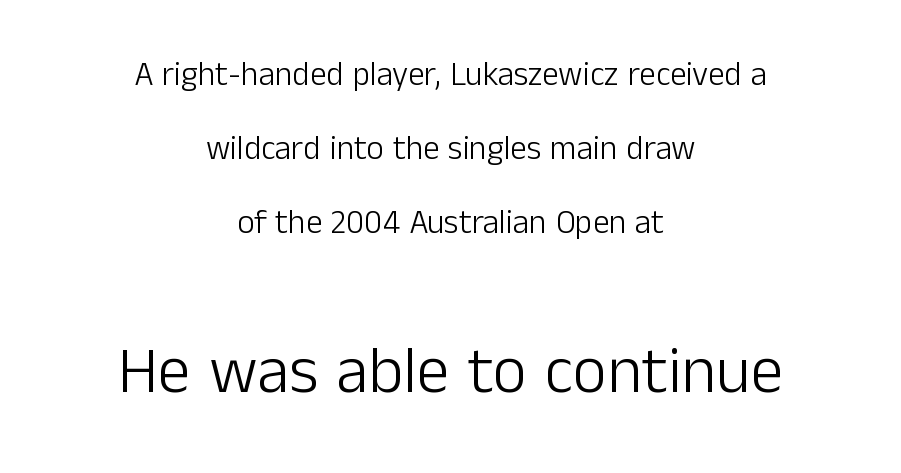
Stroke mass is kept to a normal reading level or below. Observe the absence of serifs on each vertical stroke in this sample. A centered setting, common on invitations and titles, is used for this passage. The designer dialed line spacing up above the default. The strip under each line holds only bare page. The rendering uses natural spacing where letterforms have individual widths.
